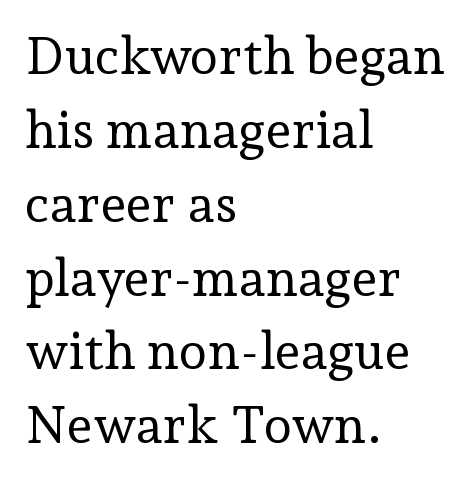
The letters advance in unequal steps, a hallmark of proportional type. Plain, unruled lines of type. The face looks like a standard text weight, possibly lighter. The font's upright variant was chosen for this text.
